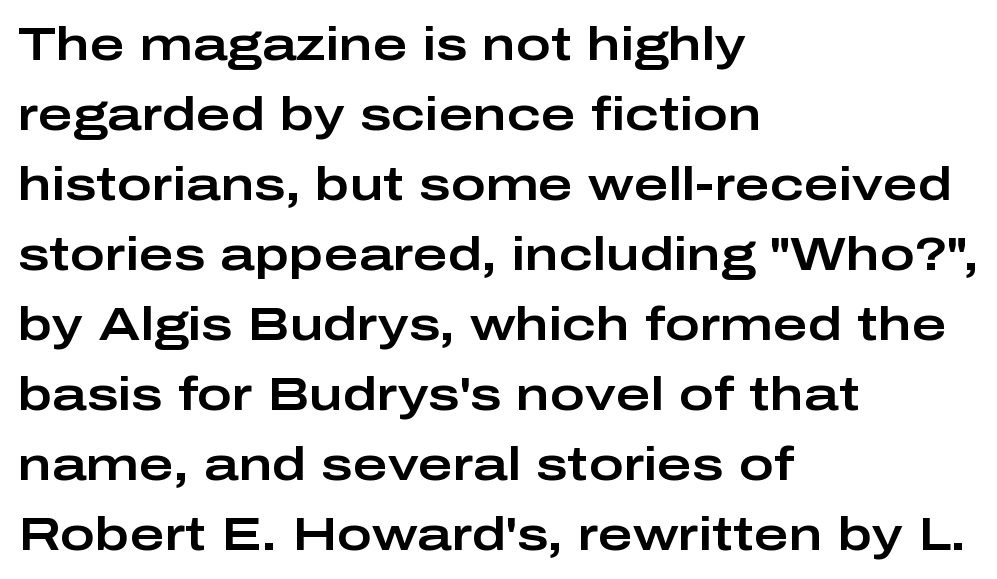
{"serif": "no", "italic": "no", "width": "wide", "stroke_contrast": "low", "x_height": "medium", "monospaced": "no", "underline": "no", "align": "left", "line_spacing": "normal", "line_spacing_ratio": 1.49, "letter_spacing": "normal", "letter_spacing_em": 0.0, "glyph_px": 47}
